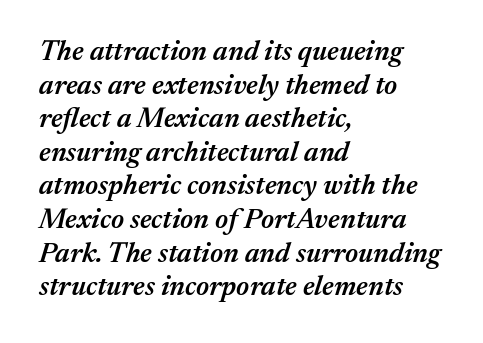
Q: Is the text bold? A: Semi-bold.
Q: Is the text italic (slanted)? A: Yes, it leans right by about 17 degrees.
Q: Is the text underlined? A: No.
Q: How is the paragraph aligned? A: Left-aligned.
Q: Is the spacing between letters normal or unusually wide? A: Normal.
Q: Width (condensed, normal, or wide)? A: Normal.
Q: Stroke contrast? A: Medium.
Q: x-height? A: Medium.
Q: Monospaced? A: No.
